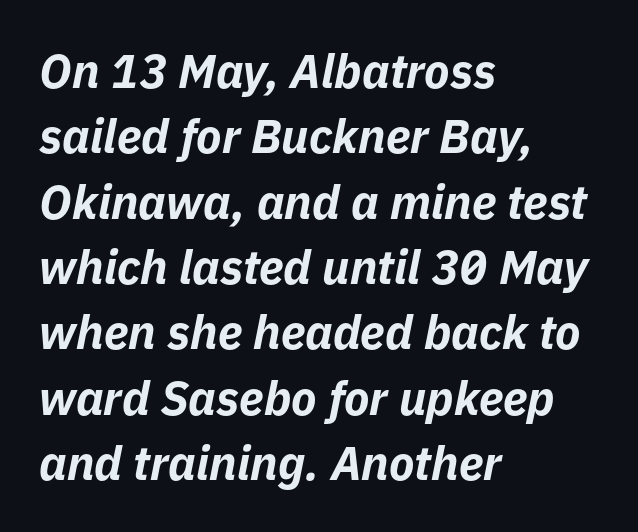
{"italic": "yes", "lean": "right", "slant_degrees": 11, "bold": "yes", "weight": "bold", "width": "normal", "stroke_contrast": "low", "x_height": "medium", "monospaced": "no", "underline": "no", "align": "left", "line_spacing": "normal", "line_spacing_ratio": 1.39, "letter_spacing": "normal", "letter_spacing_em": 0.0, "glyph_px": 47}
